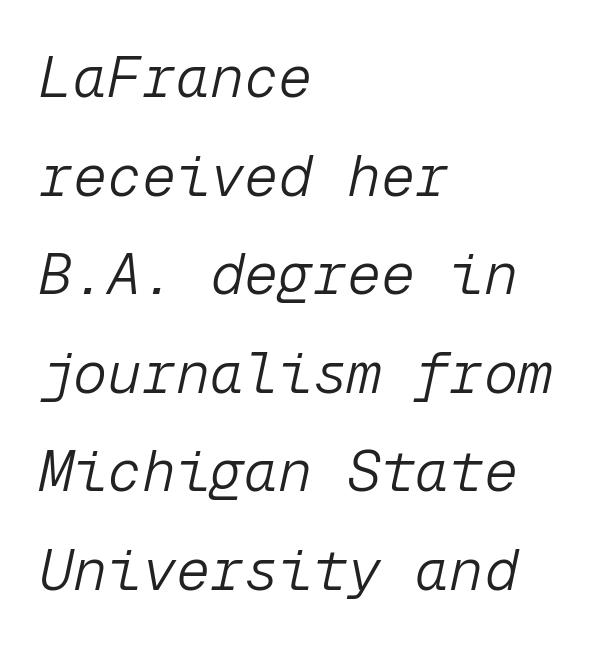
The image shows 57 px light type, italic (leaning right), monospaced; set left-aligned, line spacing 1.73x, normal letter spacing, not underlined; low stroke contrast and a medium x-height.
